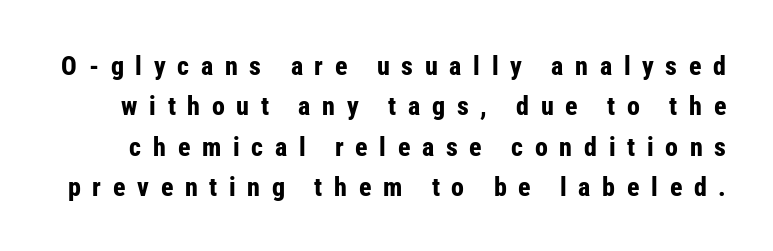
The tracking jumps out immediately: characters are airy and widely separated. The passage shown is not underscored anywhere. These lines sit exactly where default settings would place them. Does the lettering tilt? It doesn't — this is upright. Bold? Absolutely — the strokes are thick and heavy.
